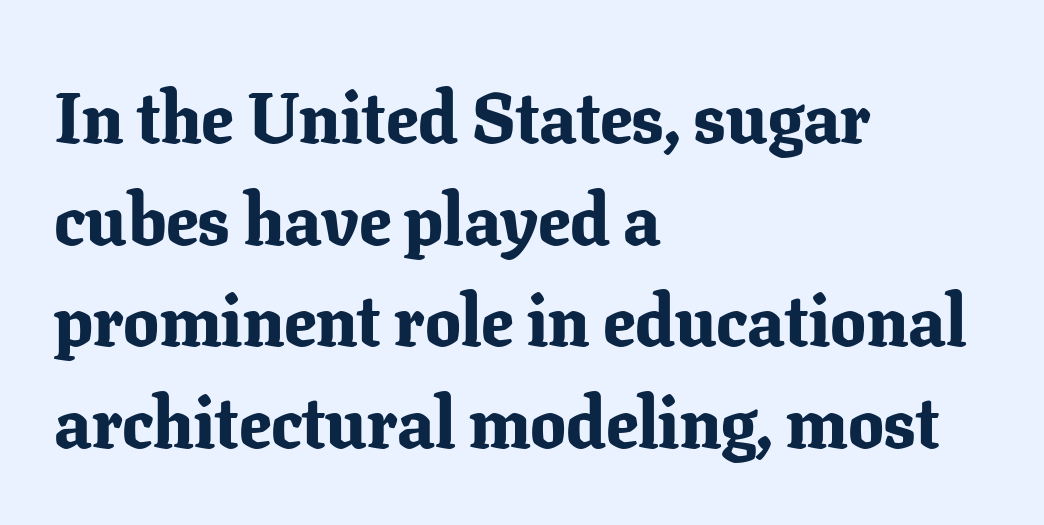
The passage shown has conventional tracking throughout. Set as a true bold cut, around the 700 mark. Every stem runs plumb, perpendicular to the baseline. Reading down the block, your eye returns to a fixed left position each line. The face used here is seriffed, in the tradition of book romans.
